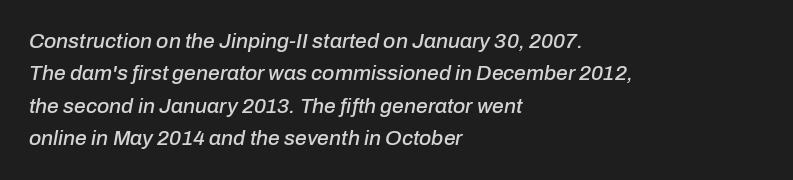
{"italic": "yes", "lean": "right", "slant_degrees": 10, "underline": "no", "align": "left", "line_spacing": "normal", "line_spacing_ratio": 1.54, "letter_spacing": "normal", "letter_spacing_em": 0.0, "glyph_px": 21}
